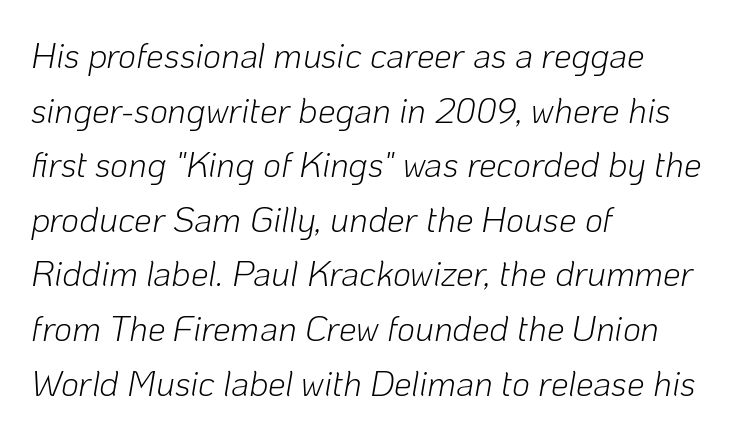
{"italic": "yes", "lean": "right", "slant_degrees": 10, "bold": "no", "weight": "light", "width": "normal", "stroke_contrast": "low", "x_height": "medium", "monospaced": "no", "underline": "no", "align": "left", "line_spacing": "normal", "line_spacing_ratio": 1.56, "letter_spacing": "normal", "letter_spacing_em": 0.0, "glyph_px": 35}
